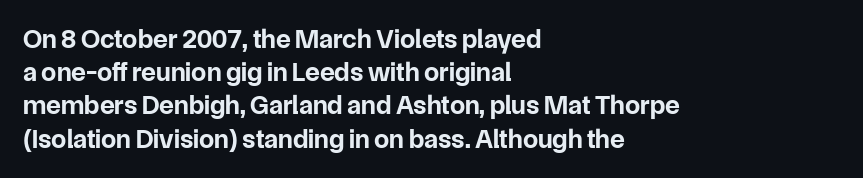
There is no visible air inserted between adjacent glyphs. In terms of weight, the rendering is a true, heavy bold. Visually the block forms a straight wall on the left and a jagged coastline on the right. Lines of text with bare space underneath. If you drew a line through each stem, it would be perfectly vertical.
